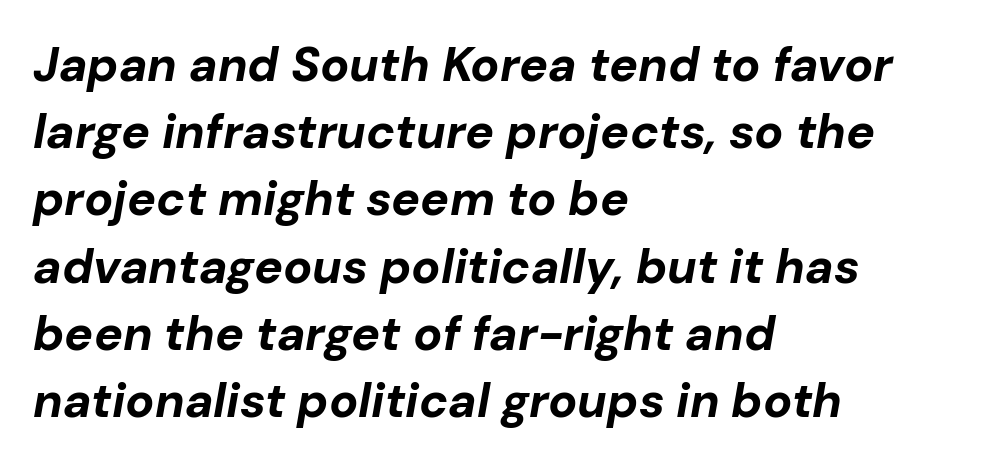
Here the designer chose a conventional face with non-uniform glyph widths. You can tell it's italic because the verticals aren't actually vertical. Line beginnings align vertically; line endings do not. Check under the words: just untouched page. The vertical gap from one line to the next is medium.
